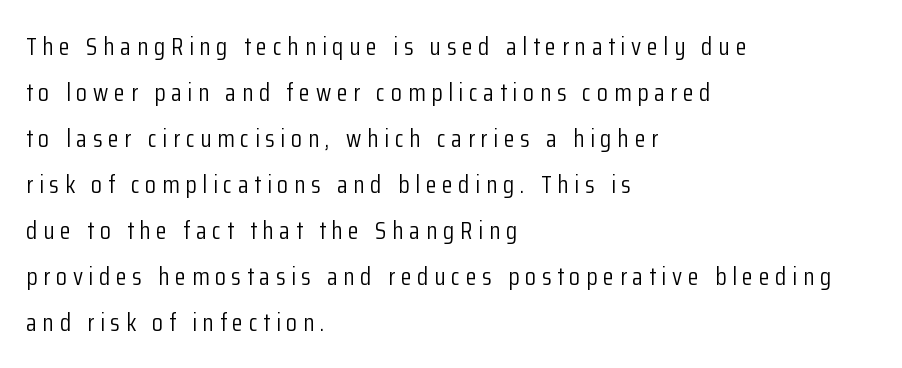
The image shows 25 px text type, upright; set left-aligned, line spacing 1.84x, unusually wide letter spacing (+0.23 em), not underlined.
